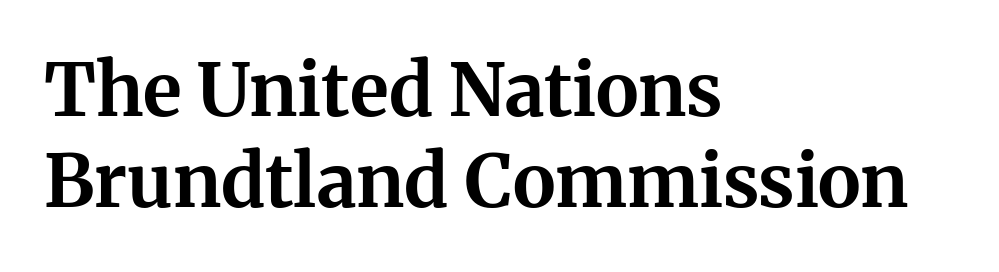
Which margin do the lines hug? The left one — the right edge is uneven. Heft: maximum for text — a bold. Do the characters align in a grid? No, the font is proportional. Check where the strokes stop: tiny serifs finish them off.
